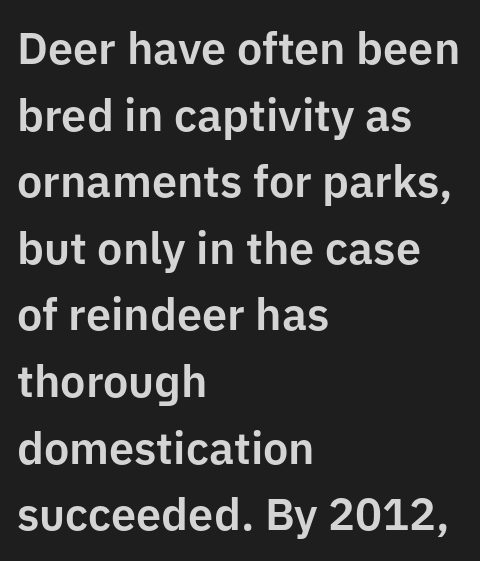
{"serif": "no", "italic": "no", "width": "normal", "stroke_contrast": "low", "x_height": "medium", "monospaced": "no", "underline": "no", "align": "left", "line_spacing": "normal", "line_spacing_ratio": 1.48, "letter_spacing": "normal", "letter_spacing_em": 0.0, "glyph_px": 45}
